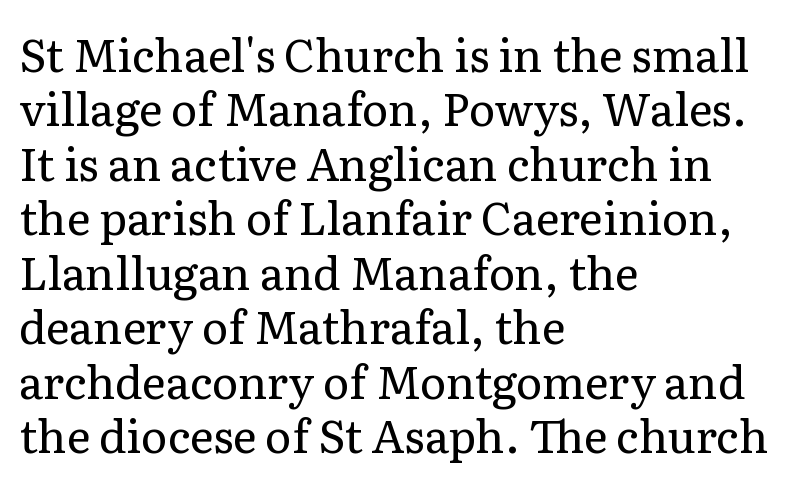
Q: Is the text bold? A: No.
Q: Is the text italic (slanted)? A: No, it is upright.
Q: Is the typeface a serif or a sans-serif typeface? A: Serif.
Q: Is the text underlined? A: No.
Q: How is the paragraph aligned? A: Left-aligned.
Q: Is the spacing between letters normal or unusually wide? A: Normal.
Q: Width (condensed, normal, or wide)? A: Normal.
Q: Stroke contrast? A: Low.
Q: x-height? A: Medium.
Q: Monospaced? A: No.
